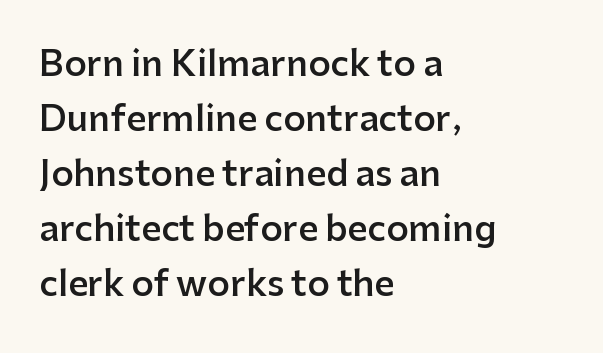
{"serif": "no", "italic": "no", "bold": "semi", "weight": "semibold", "width": "normal", "stroke_contrast": "low", "x_height": "medium", "monospaced": "no", "underline": "no", "align": "left", "line_spacing": "normal", "line_spacing_ratio": 1.57, "letter_spacing": "normal", "letter_spacing_em": 0.0, "glyph_px": 35}
